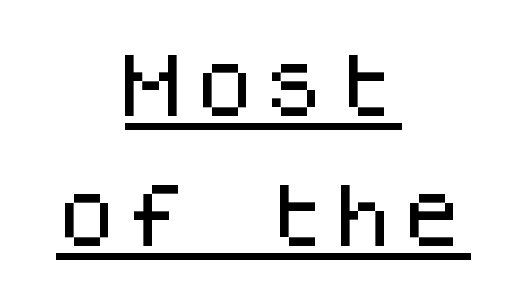
Q: Is the text italic (slanted)? A: No, it is upright.
Q: Is the typeface a serif or a sans-serif typeface? A: Sans-serif.
Q: Is the text underlined? A: Yes.
Q: How is the paragraph aligned? A: Centered.
Q: Is the spacing between letters normal or unusually wide? A: Normal.
Q: Width (condensed, normal, or wide)? A: Normal.
Q: Stroke contrast? A: Low.
Q: x-height? A: Large.
Q: Monospaced? A: Yes.
